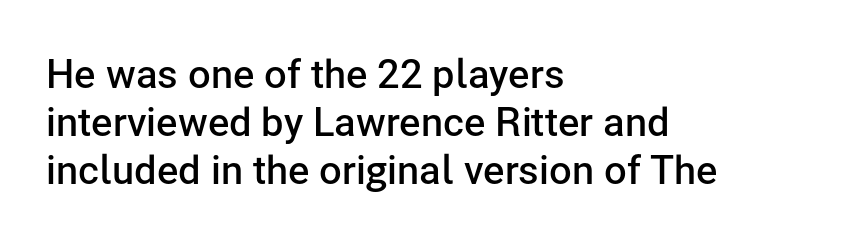
{"serif": "no", "italic": "no", "bold": "semi", "weight": "semibold", "width": "normal", "stroke_contrast": "low", "x_height": "medium", "monospaced": "no", "underline": "no", "align": "left", "line_spacing_ratio": 1.2, "letter_spacing": "normal", "letter_spacing_em": 0.0, "glyph_px": 40}
